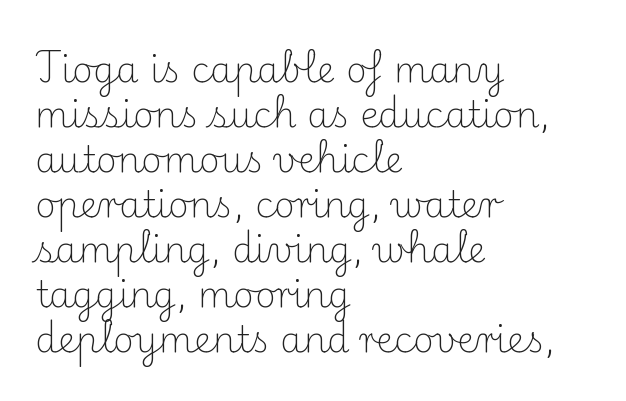
Q: Is the text bold? A: No.
Q: Is the text italic (slanted)? A: No, it is upright.
Q: Is the typeface a serif or a sans-serif typeface? A: Serif.
Q: Is the text underlined? A: No.
Q: How is the paragraph aligned? A: Left-aligned.
Q: Is the spacing between letters normal or unusually wide? A: Normal.
Q: Is the spacing between lines tight, normal or loose? A: Normal.
Q: Width (condensed, normal, or wide)? A: Normal.
Q: Stroke contrast? A: Medium.
Q: x-height? A: Small.
Q: Monospaced? A: No.
